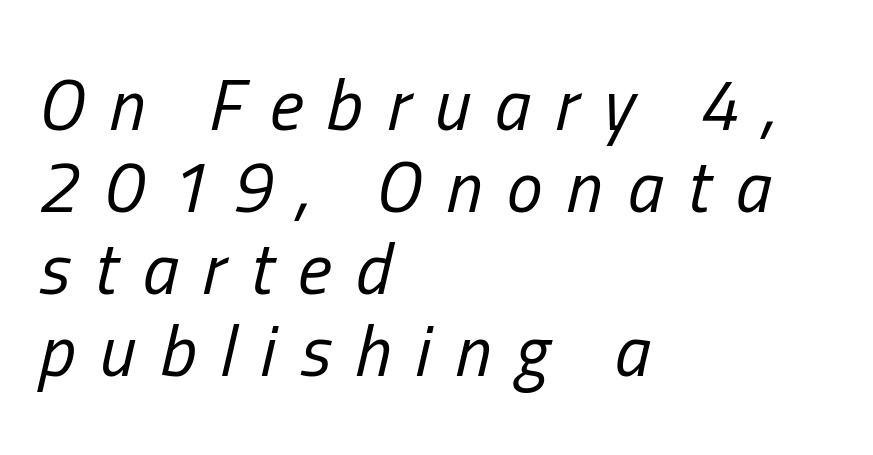
{"italic": "yes", "lean": "right", "slant_degrees": 13, "bold": "no", "weight": "regular", "width": "condensed", "stroke_contrast": "low", "x_height": "medium", "monospaced": "no", "underline": "no", "align": "left", "line_spacing": "tight", "line_spacing_ratio": 1.14, "letter_spacing": "wide", "letter_spacing_em": 0.34, "glyph_px": 72}
